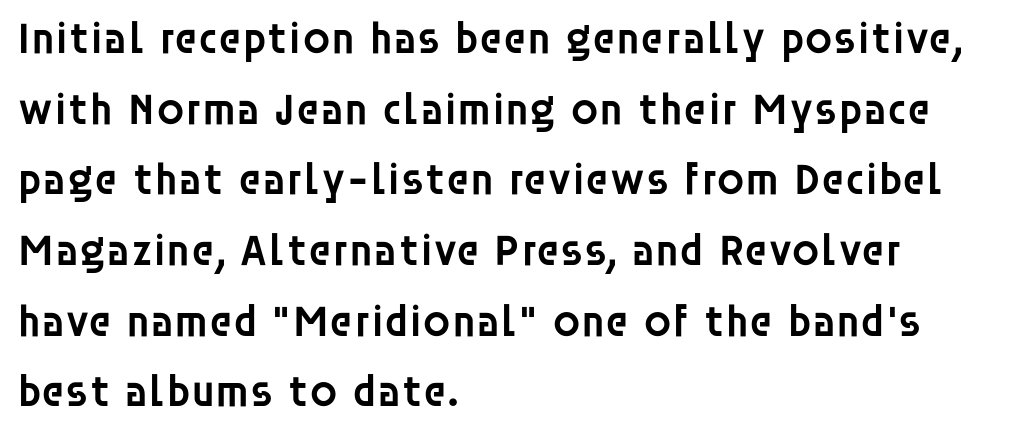
Q: Is the text bold? A: Semi-bold.
Q: Is the text italic (slanted)? A: No, it is upright.
Q: Is the typeface a serif or a sans-serif typeface? A: Sans-serif.
Q: Is the text underlined? A: No.
Q: How is the paragraph aligned? A: Left-aligned.
Q: Is the spacing between letters normal or unusually wide? A: Normal.
Q: Is the spacing between lines tight, normal or loose? A: Normal.
Q: Width (condensed, normal, or wide)? A: Normal.
Q: Stroke contrast? A: Low.
Q: x-height? A: Large.
Q: Monospaced? A: No.
